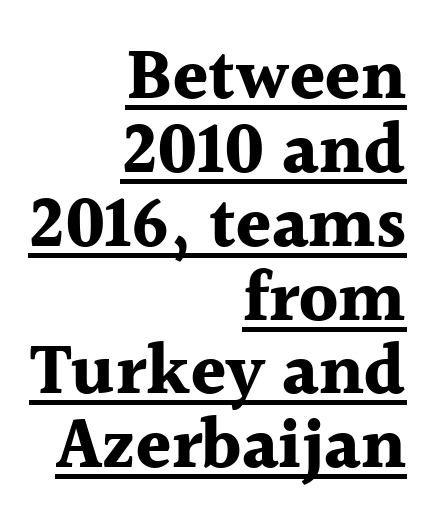
{"serif": "yes", "italic": "no", "bold": "yes", "weight": "bold", "width": "normal", "x_height": "medium", "monospaced": "no", "underline": "yes", "align": "right", "line_spacing": "tight", "line_spacing_ratio": 1.04, "letter_spacing": "normal", "letter_spacing_em": 0.0, "glyph_px": 71}
